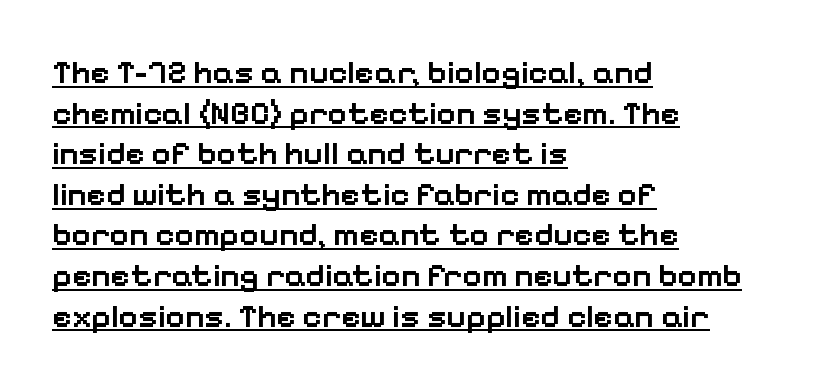
{"serif": "no", "italic": "no", "bold": "semi", "weight": "semibold", "width": "normal", "stroke_contrast": "low", "x_height": "medium", "monospaced": "no", "underline": "yes", "align": "left", "line_spacing_ratio": 1.23, "letter_spacing": "normal", "letter_spacing_em": 0.0, "glyph_px": 33}
